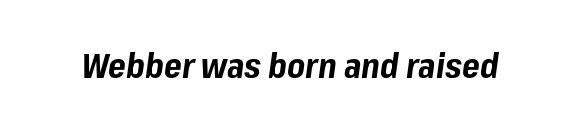
The image shows 34 px bold type, italic (leaning right); set normal letter spacing, not underlined; low stroke contrast and a medium x-height.
